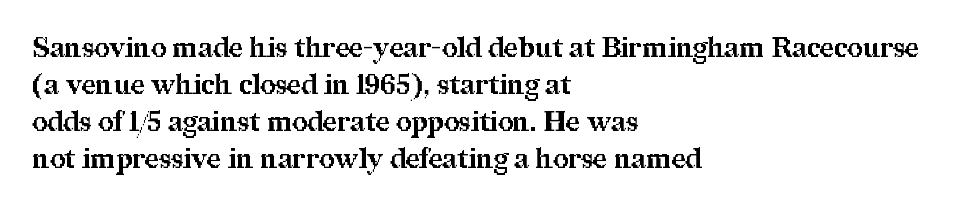
The image shows 27 px bold type, upright; set left-aligned, normal line spacing (1.37x), normal letter spacing, not underlined.
